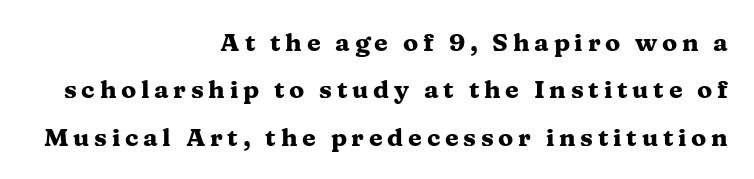
The designer dialed line spacing up above the default. Characters remain perfectly vertical along every line. The foot of each line stays bare and open. Layout note: lines flush right. In terms of weight, the rendering is a true, heavy bold.
